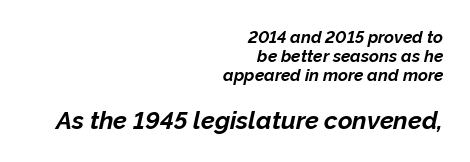
Q: Is the text bold? A: Yes.
Q: Is the text italic (slanted)? A: Yes, it leans right by about 12 degrees.
Q: Is the text underlined? A: No.
Q: How is the paragraph aligned? A: Right-aligned.
Q: Is the spacing between letters normal or unusually wide? A: Normal.
Q: Is the spacing between lines tight, normal or loose? A: Tight.
Q: Which block of text is set in a larger size, the first (top) or the second (bottom)? A: The second (bottom) one.
